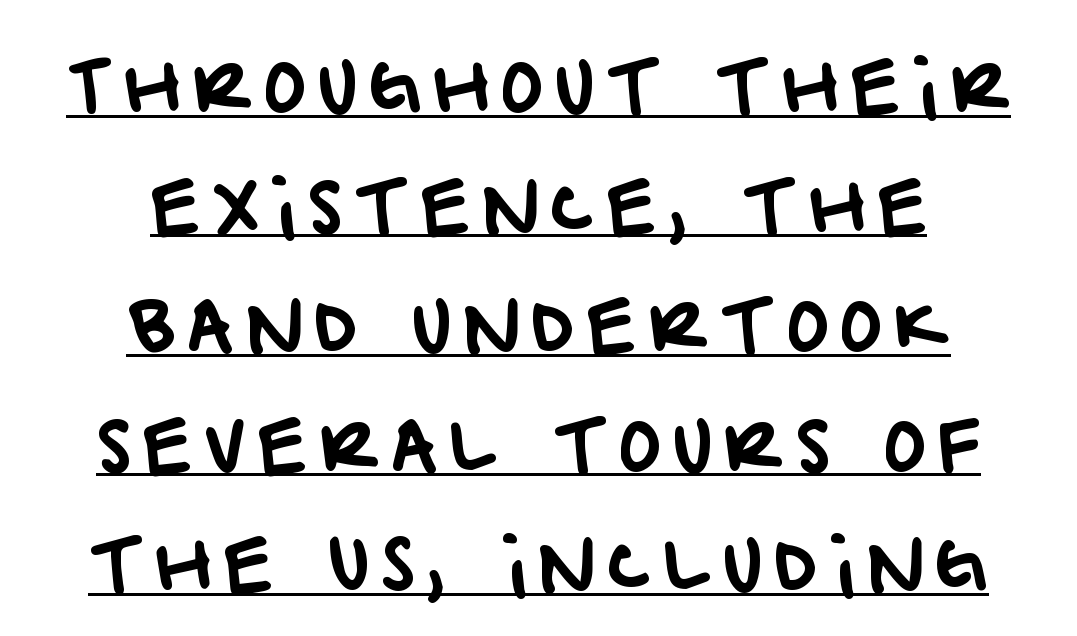
Visually the block forms a symmetrical silhouette, jagged on both flanks. The passage shown is typeset with a sans-serif family. Do the characters align in a grid? No, the font is proportional. Each new line begins a customary step beneath the previous one. These characters rest on top of a visible drawn line.
